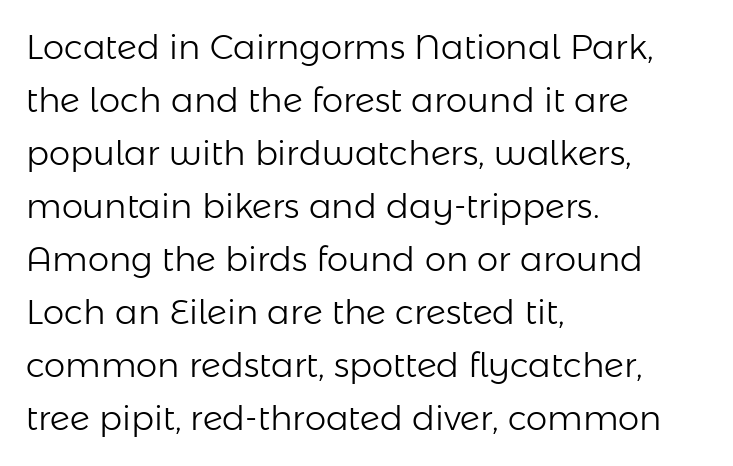
The rendering uses a moderate line-height, typical for paragraphs. Typeset ragged right — the left edge is the straight one. Designer's note — italics off, roman on. A light-to-regular cut is what we see here. The face used here is proportionally spaced, like ordinary book or web type. To sum up the face: it is a sans, with no serifs.
